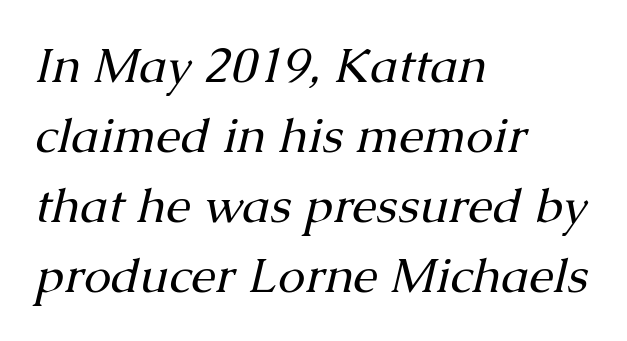
{"serif": "yes", "italic": "yes", "lean": "right", "slant_degrees": 13, "bold": "no", "weight": "regular", "width": "normal", "stroke_contrast": "medium", "x_height": "medium", "monospaced": "no", "underline": "no", "align": "left", "line_spacing": "normal", "line_spacing_ratio": 1.43, "letter_spacing": "normal", "letter_spacing_em": 0.0, "glyph_px": 49}
